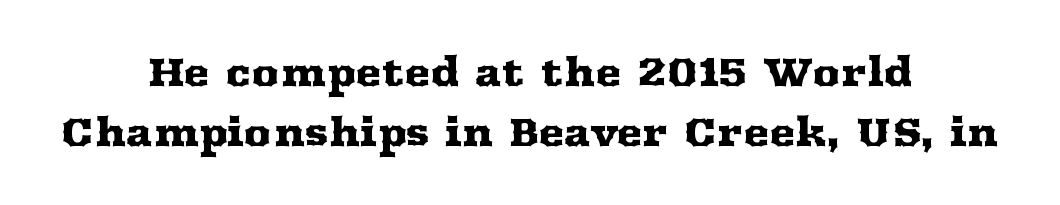
The image shows 39 px wide serif type, upright; set centered, normal line spacing (1.54x), normal letter spacing, not underlined; medium stroke contrast and a medium x-height.
